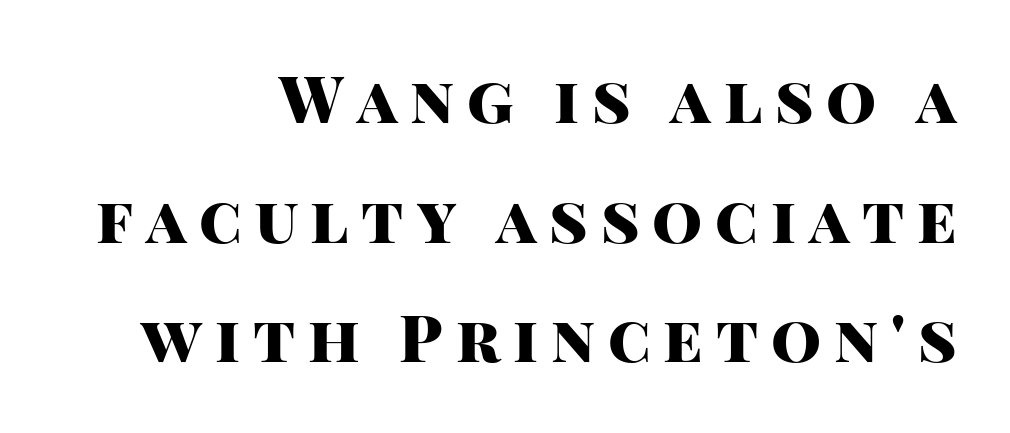
The glyphs in this specimen are sans serif. What stands out about the letter spacing? Its width — letters are far apart. Italic: no, the glyphs are upright roman. Does the weight exceed regular? Yes, all the way to bold. Character widths vary here, with narrow letters taking less room than wide ones. Is the block centered? No — it sits flush against the right margin.
